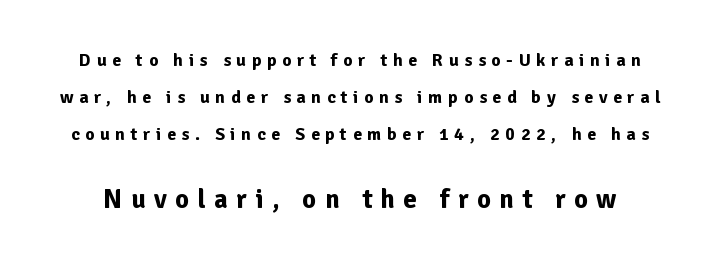
Just letters on the line, the space beneath them empty. Honestly, the rows look like they've been pulled way apart. Of the two passages, the one underneath uses the larger point size. Plenty of ink on the page — the face is bold. Does extra space separate the letters? Yes, quite a lot of it.
